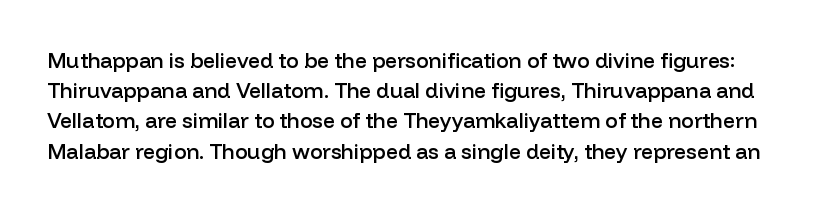
Q: Is the text bold? A: Semi-bold.
Q: Is the text italic (slanted)? A: No, it is upright.
Q: Is the text underlined? A: No.
Q: Is the spacing between letters normal or unusually wide? A: Normal.
Q: Is the spacing between lines tight, normal or loose? A: Normal.
